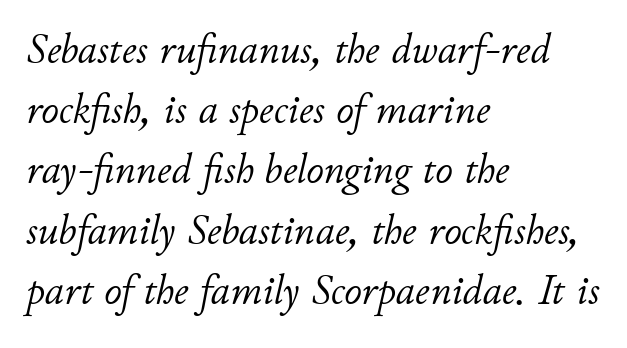
Q: Is the text bold? A: No.
Q: Is the text italic (slanted)? A: Yes, it leans right by about 11 degrees.
Q: Is the text underlined? A: No.
Q: How is the paragraph aligned? A: Left-aligned.
Q: Is the spacing between letters normal or unusually wide? A: Normal.
Q: Is the spacing between lines tight, normal or loose? A: Normal.
Q: Width (condensed, normal, or wide)? A: Normal.
Q: Stroke contrast? A: Low.
Q: x-height? A: Small.
Q: Monospaced? A: No.
